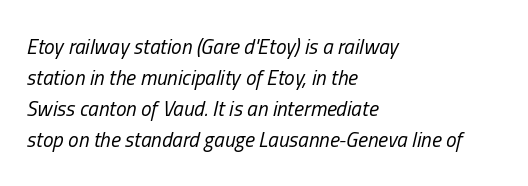
The image shows 21 px text type, italic (leaning right); set left-aligned, normal line spacing (1.48x), normal letter spacing, not underlined.
